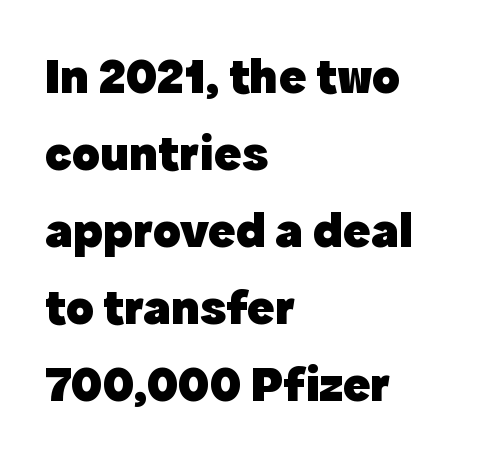
What weight is shown? A full bold with thick strokes. Think of a printed novel: that variable character pitch is what you see here. These lines stack with their left ends in a neat column. Check under the words: just untouched page.
